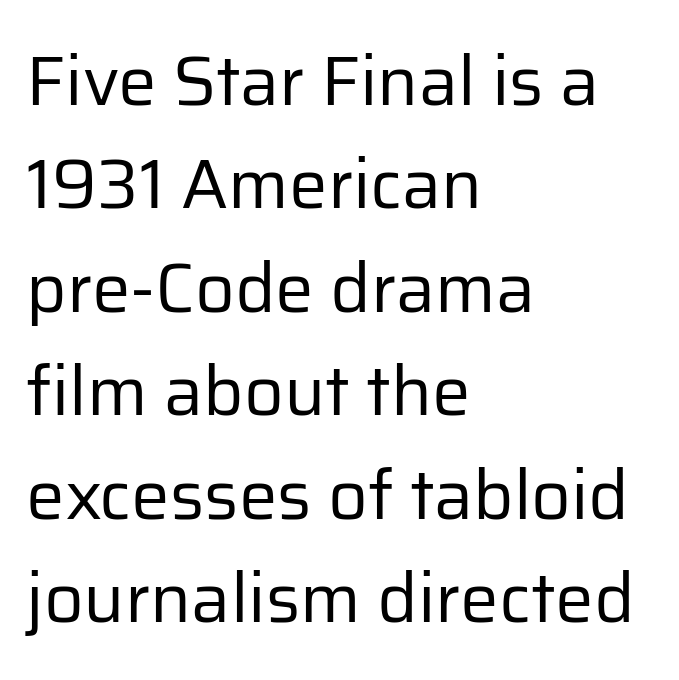
The baseline area is clear. Leading: standard. Teacher's note: observe the even left margin — that is flush-left alignment. The passage shown is typed in a proportional face where columns would drift. Words appear dense and cohesive because spacing is normal. Summary of weight: not heavy and not bold.
